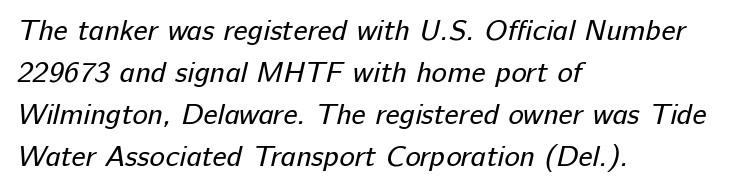
{"serif": "no", "bold": "no", "weight": "regular", "width": "normal", "stroke_contrast": "low", "x_height": "medium", "monospaced": "no", "underline": "no", "align": "left", "line_spacing": "normal", "line_spacing_ratio": 1.45, "letter_spacing": "normal", "letter_spacing_em": 0.0, "glyph_px": 29}
